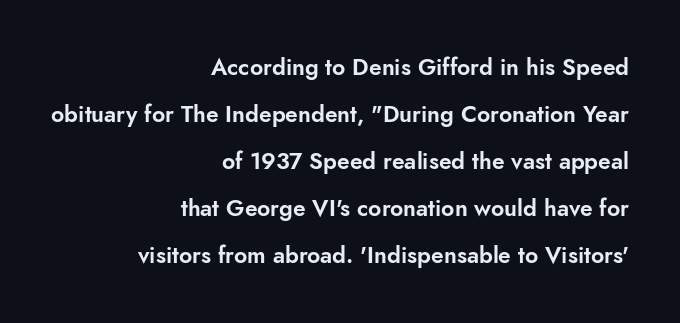
Q: Is the text italic (slanted)? A: No, it is upright.
Q: Is the text underlined? A: No.
Q: How is the paragraph aligned? A: Right-aligned.
Q: Is the spacing between letters normal or unusually wide? A: Normal.
Q: Is the spacing between lines tight, normal or loose? A: Loose.
